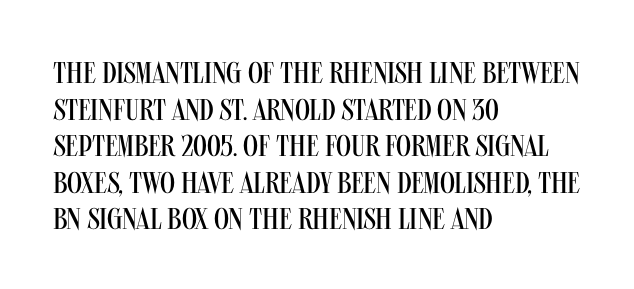
Nobody touched the tracking dial on this one. Clear beneath every line of the passage. A classic flush-left, rag-right setting is used for this passage. Quick note: not italic, upright. Note: no serifs on the glyphs. Stroke thickness stays within the range of a standard reading face or lighter.
